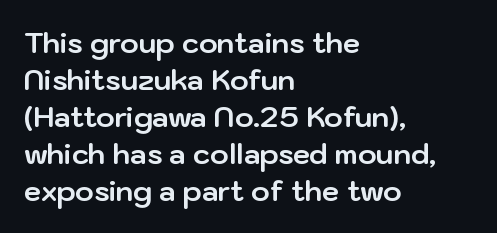
The image shows 28 px bold sans-serif type, upright; set left-aligned, normal line spacing (1.32x), normal letter spacing, not underlined; low stroke contrast and a medium x-height.
